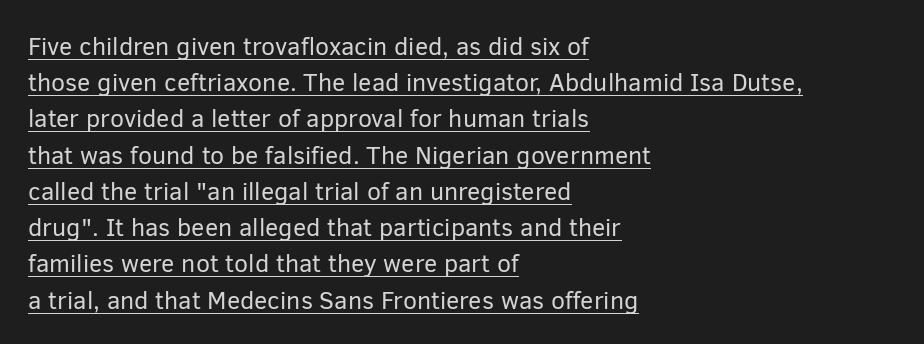
{"italic": "no", "bold": "no", "underline": "yes", "align": "left", "line_spacing": "normal", "line_spacing_ratio": 1.45, "letter_spacing": "normal", "letter_spacing_em": 0.0, "glyph_px": 25}
